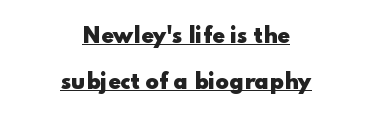
Q: Is the text bold? A: Yes.
Q: Is the text italic (slanted)? A: No, it is upright.
Q: Is the text underlined? A: Yes.
Q: How is the paragraph aligned? A: Centered.
Q: Is the spacing between letters normal or unusually wide? A: Normal.
Q: Is the spacing between lines tight, normal or loose? A: Loose.
